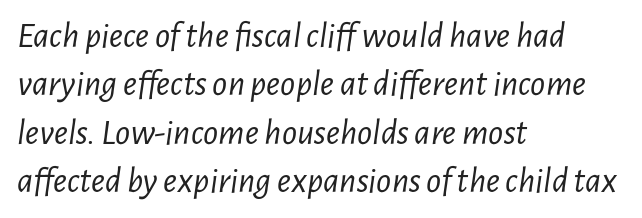
The image shows 37 px light, condensed type, italic (leaning right); set left-aligned, normal line spacing (1.31x), normal letter spacing, not underlined; low stroke contrast and a medium x-height.
